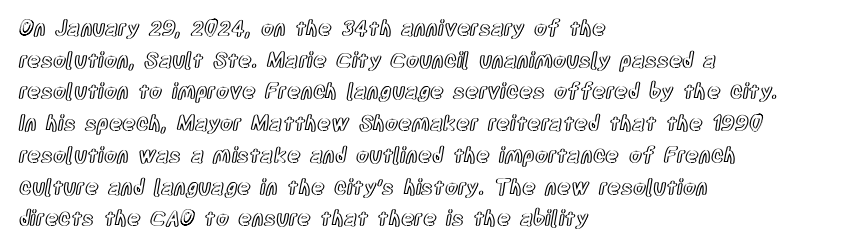
The image shows 21 px text type; set left-aligned, normal line spacing (1.51x), normal letter spacing, not underlined.
